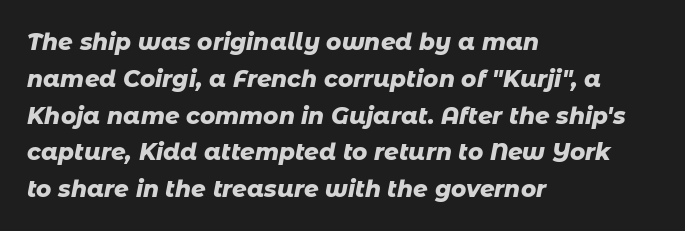
The image shows 23 px bold type, italic (leaning right); set left-aligned, normal line spacing (1.6x), normal letter spacing, not underlined.
